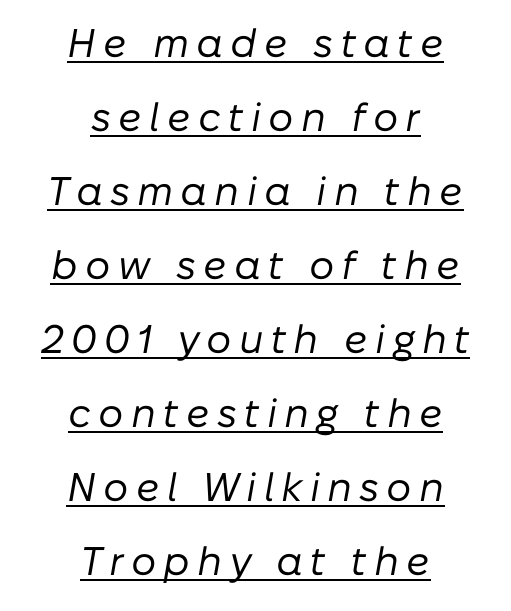
{"italic": "yes", "lean": "right", "slant_degrees": 10, "bold": "no", "weight": "regular", "width": "normal", "stroke_contrast": "low", "x_height": "medium", "monospaced": "no", "underline": "yes", "align": "center", "line_spacing_ratio": 1.85, "glyph_px": 40}
